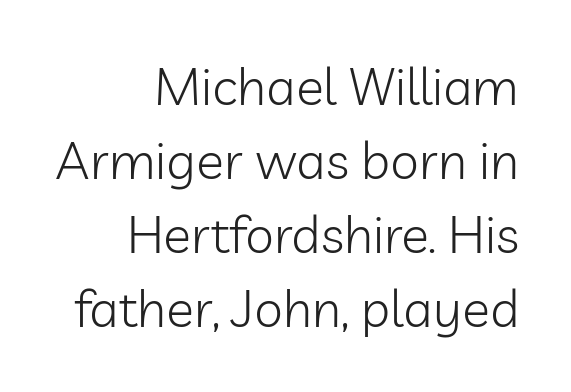
Q: Is the text bold? A: No.
Q: Is the text italic (slanted)? A: No, it is upright.
Q: Is the typeface a serif or a sans-serif typeface? A: Sans-serif.
Q: Is the text underlined? A: No.
Q: How is the paragraph aligned? A: Right-aligned.
Q: Is the spacing between letters normal or unusually wide? A: Normal.
Q: Is the spacing between lines tight, normal or loose? A: Normal.
Q: Width (condensed, normal, or wide)? A: Normal.
Q: Stroke contrast? A: Low.
Q: x-height? A: Medium.
Q: Monospaced? A: No.
